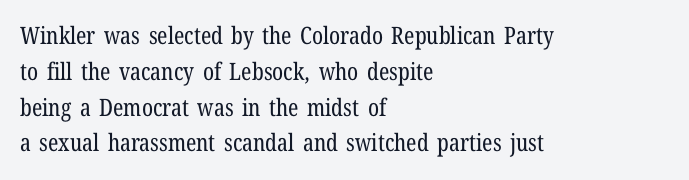
Q: Is the text bold? A: No.
Q: Is the text italic (slanted)? A: No, it is upright.
Q: Is the text underlined? A: No.
Q: How is the paragraph aligned? A: Left-aligned.
Q: Is the spacing between letters normal or unusually wide? A: Normal.
Q: Is the spacing between lines tight, normal or loose? A: Normal.
